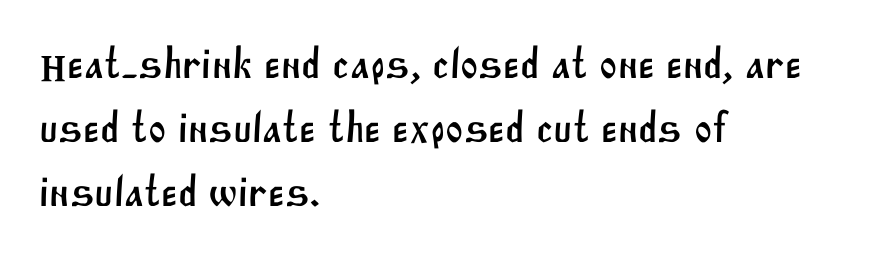
The typeface chosen for these lines omits serifs. These lines are rendered in a variable-pitch font. Observe the ordinary spacing: letters are neighbours, not strangers. Lines of text with bare space underneath. Which margin do the lines hug? The left one — the right edge is uneven. One glance says typical: line gaps are just what's usual.
